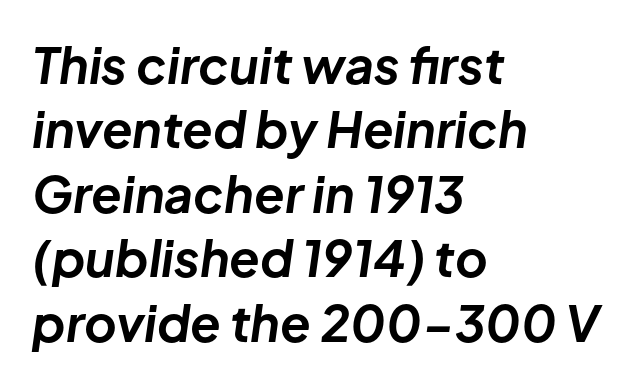
Q: Is the text bold? A: Yes.
Q: Is the text italic (slanted)? A: Yes, it leans right by about 8 degrees.
Q: Is the text underlined? A: No.
Q: How is the paragraph aligned? A: Left-aligned.
Q: Is the spacing between letters normal or unusually wide? A: Normal.
Q: Is the spacing between lines tight, normal or loose? A: Normal.
Q: Width (condensed, normal, or wide)? A: Normal.
Q: Stroke contrast? A: Low.
Q: x-height? A: Medium.
Q: Monospaced? A: No.
